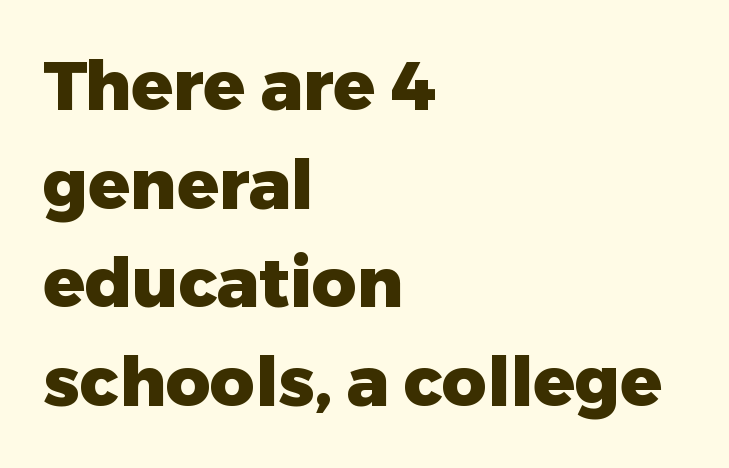
{"serif": "no", "italic": "no", "bold": "yes", "weight": "heavy", "width": "normal", "stroke_contrast": "low", "x_height": "medium", "monospaced": "no", "underline": "no", "align": "left", "line_spacing": "normal", "line_spacing_ratio": 1.43, "letter_spacing": "normal", "letter_spacing_em": 0.0, "glyph_px": 69}
